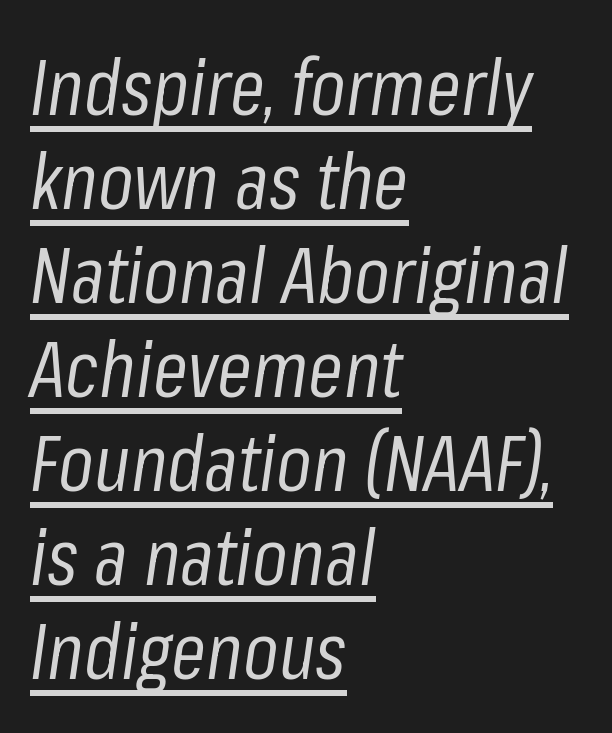
The image shows 79 px regular-weight, condensed type, italic (leaning right); set left-aligned, line spacing 1.19x, normal letter spacing, underlined; low stroke contrast and a medium x-height.
